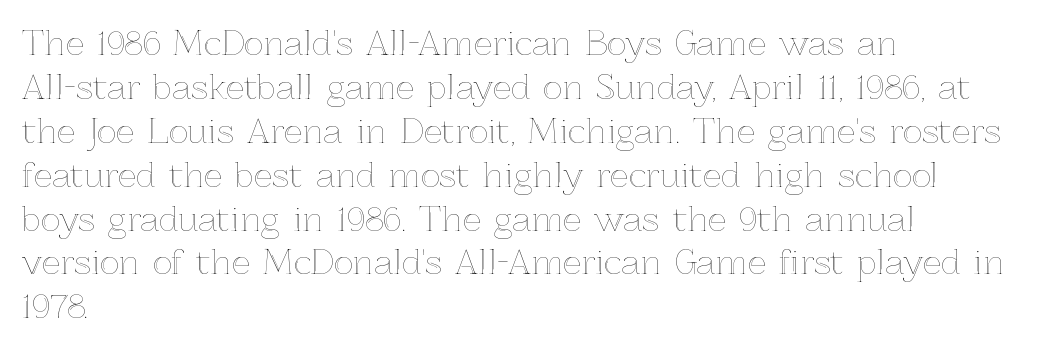
Q: Is the text italic (slanted)? A: No, it is upright.
Q: Is the text underlined? A: No.
Q: How is the paragraph aligned? A: Left-aligned.
Q: Is the spacing between letters normal or unusually wide? A: Normal.
Q: Is the spacing between lines tight, normal or loose? A: Normal.
Q: Width (condensed, normal, or wide)? A: Normal.
Q: x-height? A: Medium.
Q: Monospaced? A: No.
